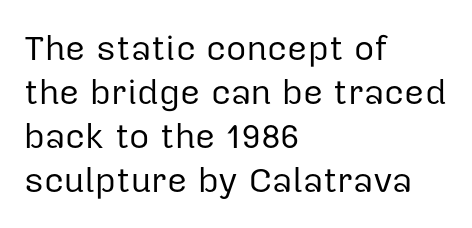
The image shows 35 px regular-weight sans-serif type, upright; set left-aligned, normal line spacing (1.26x), normal letter spacing, not underlined; low stroke contrast and a medium x-height.
